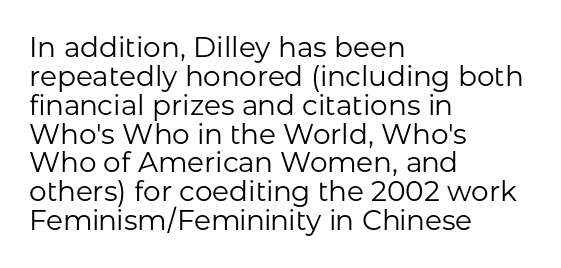
The image shows 28 px regular-weight sans-serif type, upright; set left-aligned, tight line spacing (1.03x), normal letter spacing, not underlined; low stroke contrast and a medium x-height.
